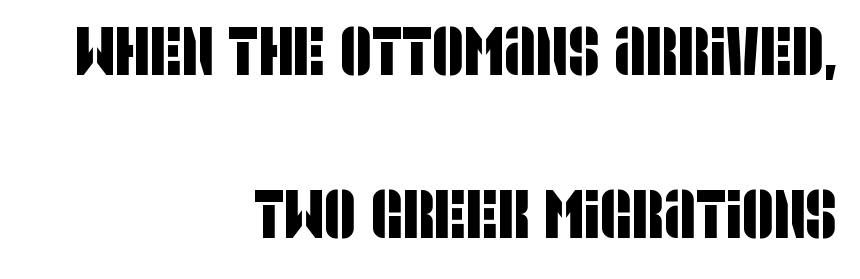
The image shows 69 px condensed sans-serif type; set right-aligned, loose line spacing (2.36x), normal letter spacing, not underlined; low stroke contrast and a large x-height.
